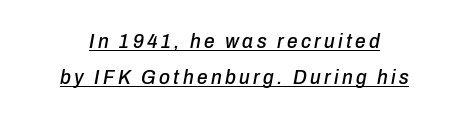
The image shows 21 px text type, italic (leaning right); set centered, line spacing 1.71x, underlined.
